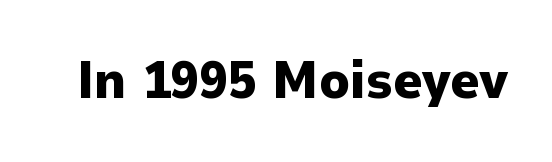
{"serif": "no", "italic": "no", "bold": "yes", "weight": "heavy", "width": "normal", "stroke_contrast": "low", "x_height": "medium", "monospaced": "no", "underline": "no", "letter_spacing": "normal", "letter_spacing_em": 0.0, "glyph_px": 52}
